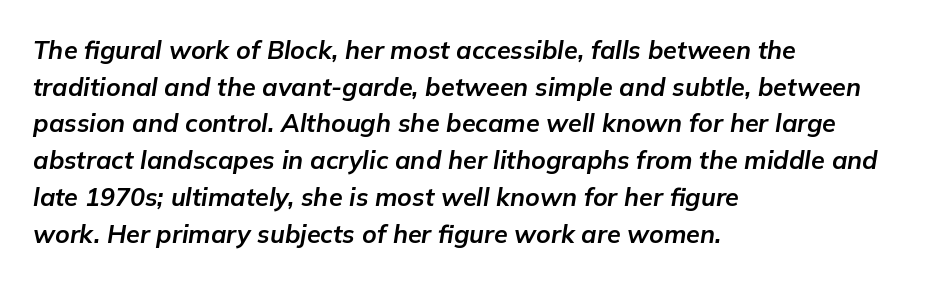
{"italic": "yes", "lean": "right", "slant_degrees": 9, "bold": "yes", "underline": "no", "align": "left", "line_spacing": "normal", "line_spacing_ratio": 1.47, "letter_spacing": "normal", "letter_spacing_em": 0.0, "glyph_px": 25}
